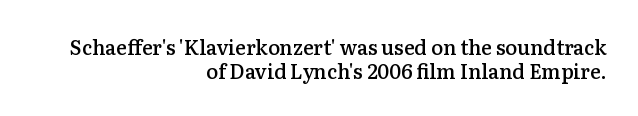
Semibold letterforms, between regular and bold. The typography opts for an upright posture over an oblique one. In terms of letterspacing, this is plain default setting. Each line ends at the same right margin while the left side varies.
